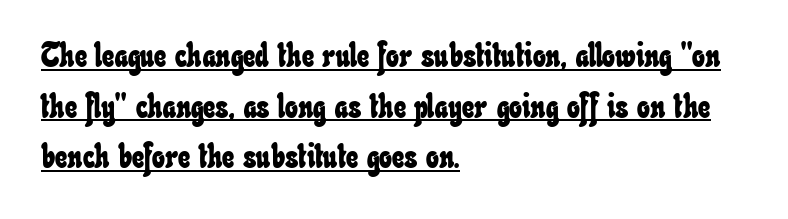
Each letter keeps its own natural width here, so spacing adapts to shape. Each word holds together tightly as a unit, with standard inter-letter gaps. The space between consecutive lines is moderate. Short and long lines alike share a common starting point at left.
